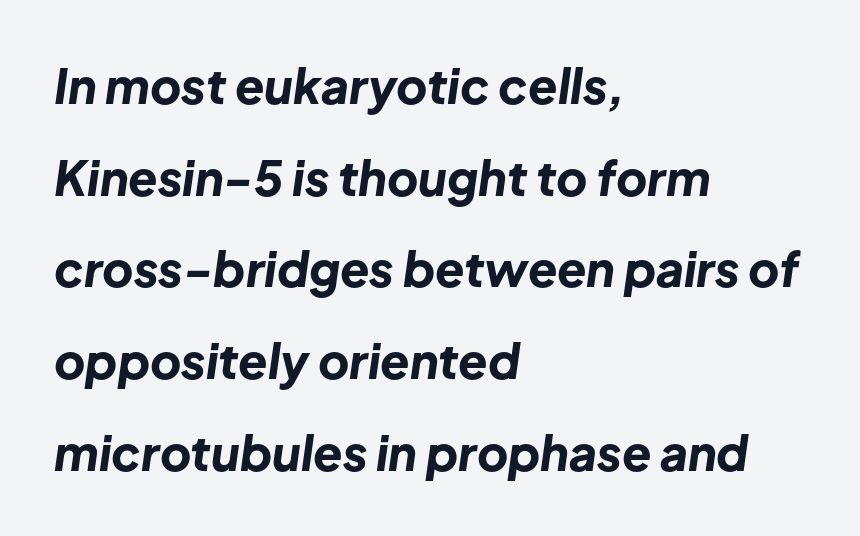
{"italic": "yes", "lean": "right", "slant_degrees": 8, "bold": "yes", "weight": "bold", "width": "normal", "stroke_contrast": "low", "x_height": "medium", "monospaced": "no", "underline": "no", "align": "left", "line_spacing": "loose", "line_spacing_ratio": 1.91, "letter_spacing": "normal", "letter_spacing_em": 0.0, "glyph_px": 48}
